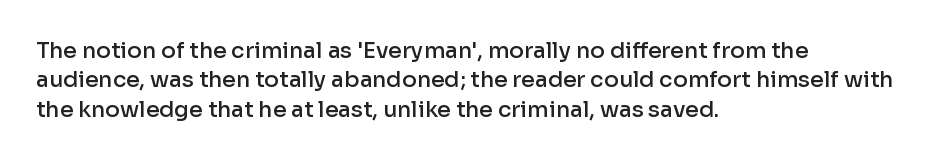
{"italic": "no", "bold": "semi", "underline": "no", "align": "left", "line_spacing": "normal", "line_spacing_ratio": 1.33, "letter_spacing": "normal", "letter_spacing_em": 0.0, "glyph_px": 22}
